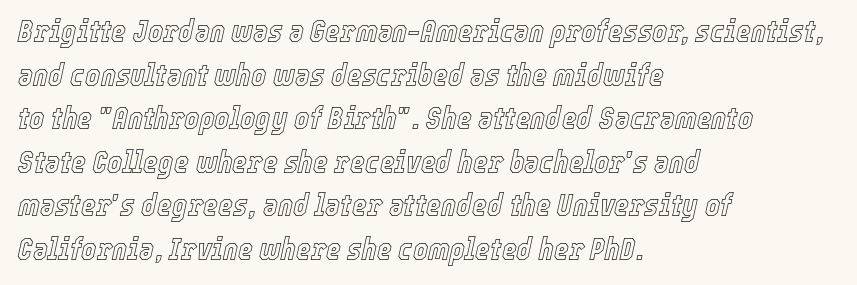
The image shows 32 px condensed type, italic (leaning right); set left-aligned, normal line spacing (1.36x), normal letter spacing, not underlined; a medium x-height.
